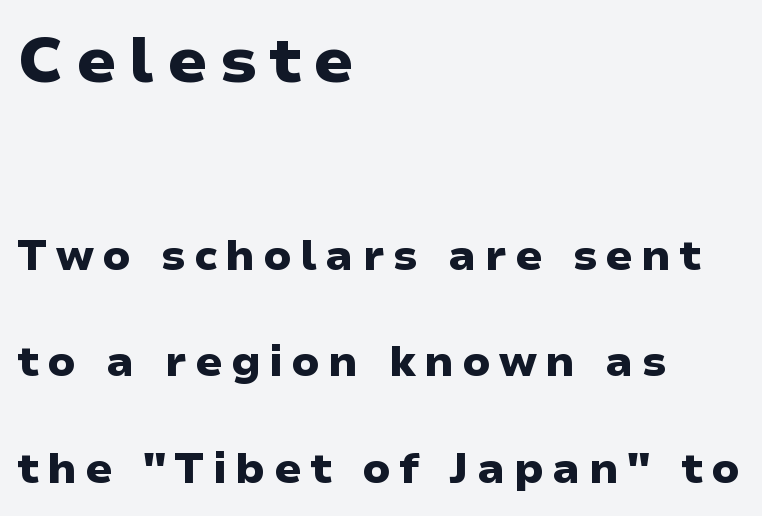
Q: Is the text bold? A: Yes.
Q: Is the text italic (slanted)? A: No, it is upright.
Q: Is the typeface a serif or a sans-serif typeface? A: Sans-serif.
Q: Is the text underlined? A: No.
Q: How is the paragraph aligned? A: Left-aligned.
Q: Is the spacing between lines tight, normal or loose? A: Loose.
Q: Which block of text is set in a larger size, the first (top) or the second (bottom)? A: The first (top) one.
Q: Width (condensed, normal, or wide)? A: Wide.
Q: Stroke contrast? A: Low.
Q: x-height? A: Medium.
Q: Monospaced? A: No.
